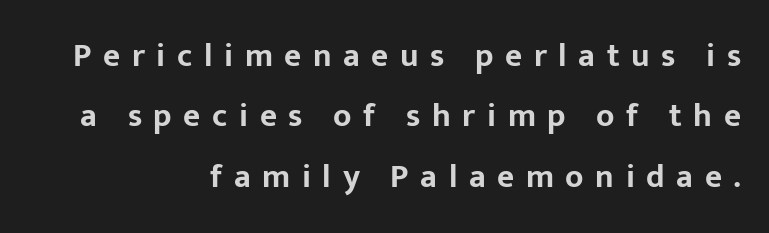
Q: Is the text bold? A: Yes.
Q: Is the text italic (slanted)? A: No, it is upright.
Q: Is the typeface a serif or a sans-serif typeface? A: Sans-serif.
Q: Is the text underlined? A: No.
Q: How is the paragraph aligned? A: Right-aligned.
Q: Is the spacing between letters normal or unusually wide? A: Unusually wide.
Q: Width (condensed, normal, or wide)? A: Normal.
Q: Stroke contrast? A: Low.
Q: x-height? A: Medium.
Q: Monospaced? A: No.
